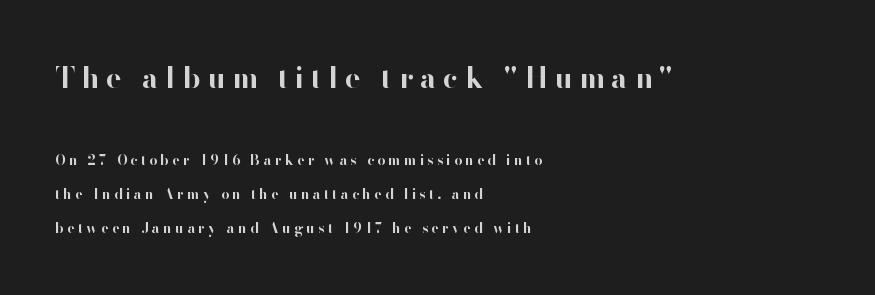
Q: Is the text bold? A: Yes.
Q: Is the text italic (slanted)? A: No, it is upright.
Q: Is the typeface a serif or a sans-serif typeface? A: Sans-serif.
Q: Is the text underlined? A: No.
Q: How is the paragraph aligned? A: Left-aligned.
Q: Is the spacing between letters normal or unusually wide? A: Unusually wide.
Q: Is the spacing between lines tight, normal or loose? A: Loose.
Q: Which block of text is set in a larger size, the first (top) or the second (bottom)? A: The first (top) one.
Q: Width (condensed, normal, or wide)? A: Normal.
Q: Stroke contrast? A: High.
Q: x-height? A: Small.
Q: Monospaced? A: No.
